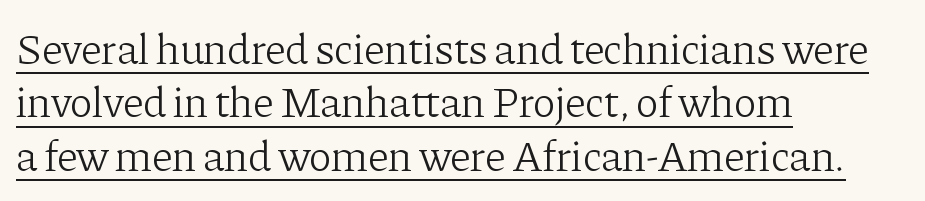
The image shows 43 px light serif type, upright; set left-aligned, line spacing 1.24x, normal letter spacing, underlined; low stroke contrast and a medium x-height.
